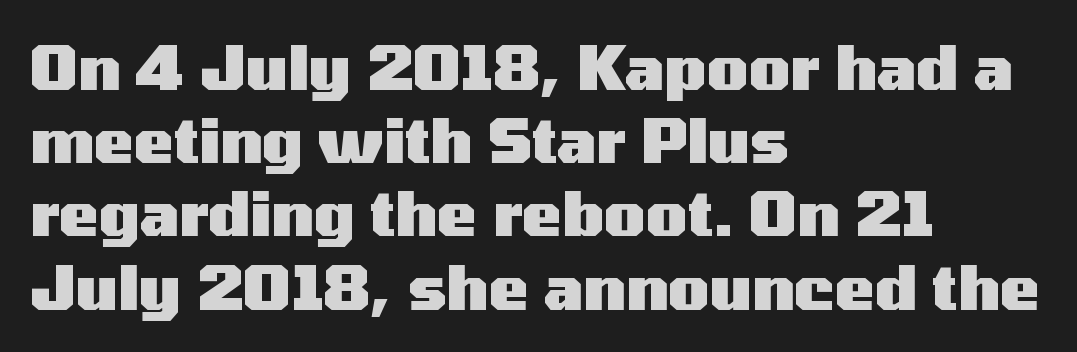
Underline: absent. Typeset ragged right — the left edge is the straight one. The passage shown is emphatically bold. Character widths vary here, with narrow letters taking less room than wide ones. This is the regular roman posture of the typeface. What stands out about the letter spacing? Nothing — it is the standard amount.
